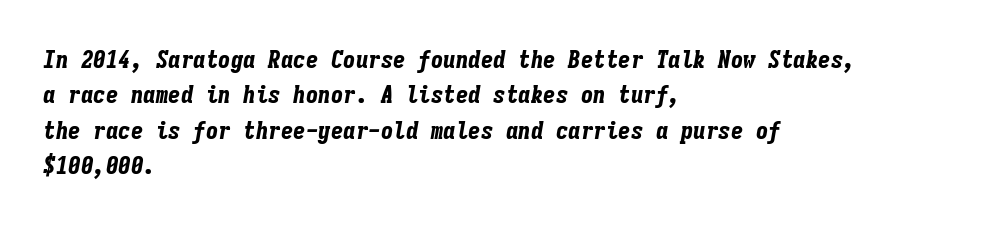
The image shows 25 px bold type, italic (leaning right); set left-aligned, normal line spacing (1.42x), normal letter spacing, not underlined.
